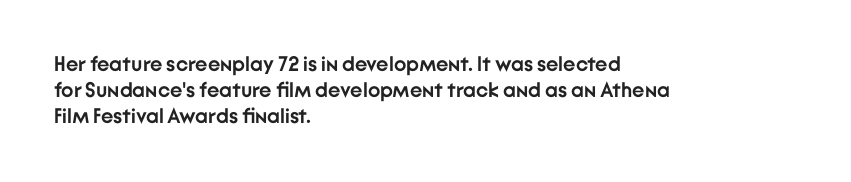
{"italic": "no", "bold": "yes", "underline": "no", "align": "left", "line_spacing_ratio": 1.23, "letter_spacing": "normal", "letter_spacing_em": 0.0, "glyph_px": 21}
